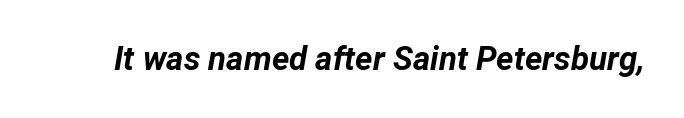
The image shows 33 px bold type, italic (leaning right); set normal letter spacing, not underlined; low stroke contrast and a medium x-height.
